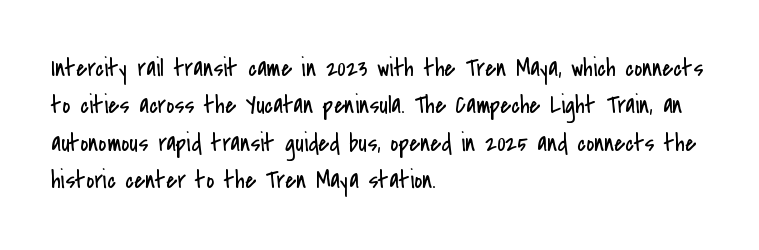
The image shows 25 px text type, upright; set left-aligned, normal line spacing (1.5x), normal letter spacing, not underlined.
